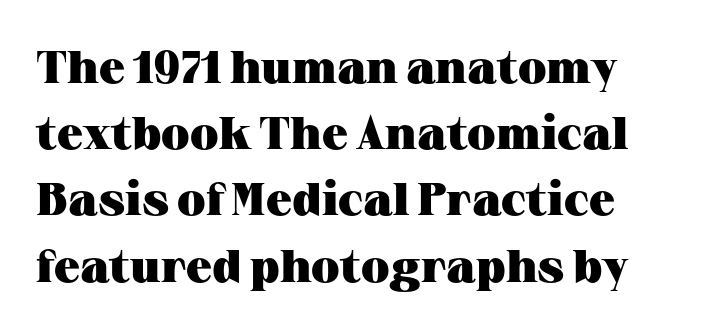
This sample has the flowing, uneven cadence of proportional lettering. Emphasis by weight is at full strength: bold. The typeface chosen for these lines features serifs. There is no visible air inserted between adjacent glyphs.
